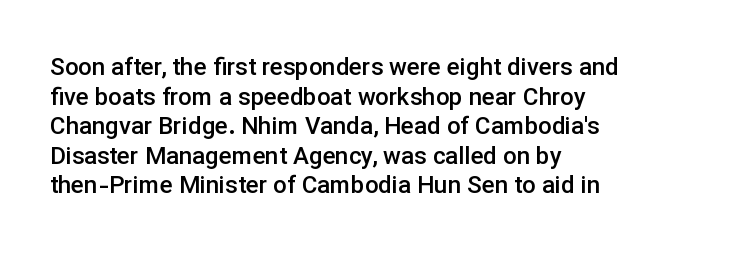
{"italic": "no", "bold": "semi", "underline": "no", "align": "left", "line_spacing_ratio": 1.23, "letter_spacing": "normal", "letter_spacing_em": 0.0, "glyph_px": 24}
